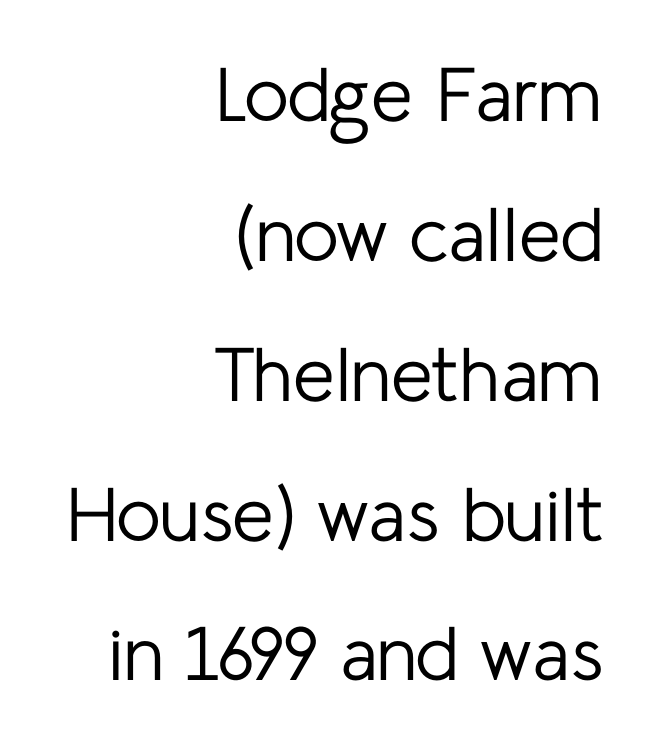
{"serif": "no", "italic": "no", "bold": "no", "weight": "regular", "width": "normal", "stroke_contrast": "low", "x_height": "medium", "monospaced": "no", "underline": "no", "align": "right", "line_spacing_ratio": 1.84, "letter_spacing": "normal", "letter_spacing_em": 0.0, "glyph_px": 76}
